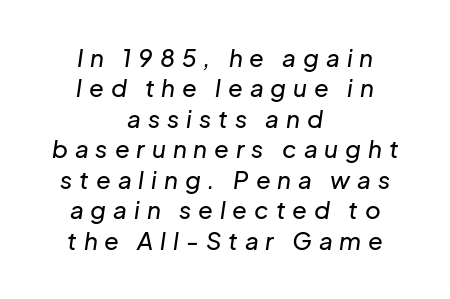
Q: Is the text italic (slanted)? A: Yes, it leans right by about 8 degrees.
Q: Is the text underlined? A: No.
Q: How is the paragraph aligned? A: Centered.
Q: Is the spacing between letters normal or unusually wide? A: Unusually wide.
Q: Is the spacing between lines tight, normal or loose? A: Normal.
